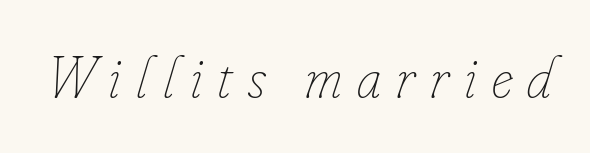
Q: Is the text bold? A: No.
Q: Is the text italic (slanted)? A: Yes, it leans right by about 16 degrees.
Q: Is the text underlined? A: No.
Q: Is the spacing between letters normal or unusually wide? A: Unusually wide.
Q: Width (condensed, normal, or wide)? A: Condensed.
Q: Stroke contrast? A: Low.
Q: x-height? A: Small.
Q: Monospaced? A: No.
